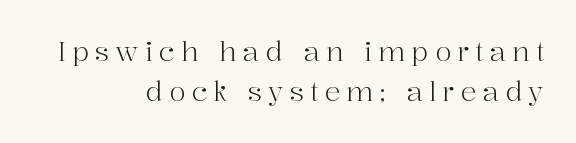
The image shows 27 px text type, upright; set right-aligned, normal line spacing (1.5x), unusually wide letter spacing (+0.22 em), not underlined.
